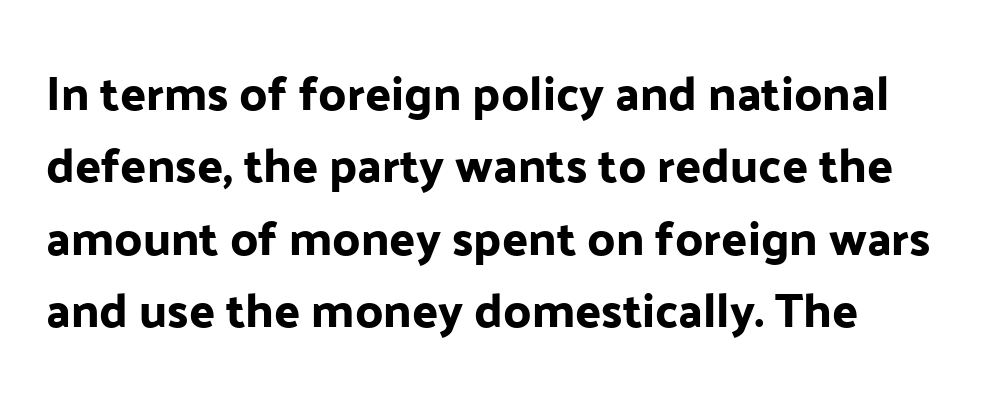
Q: Is the text italic (slanted)? A: No, it is upright.
Q: Is the typeface a serif or a sans-serif typeface? A: Sans-serif.
Q: Is the text underlined? A: No.
Q: Is the spacing between letters normal or unusually wide? A: Normal.
Q: Is the spacing between lines tight, normal or loose? A: Normal.
Q: Width (condensed, normal, or wide)? A: Normal.
Q: Stroke contrast? A: Low.
Q: x-height? A: Medium.
Q: Monospaced? A: No.
